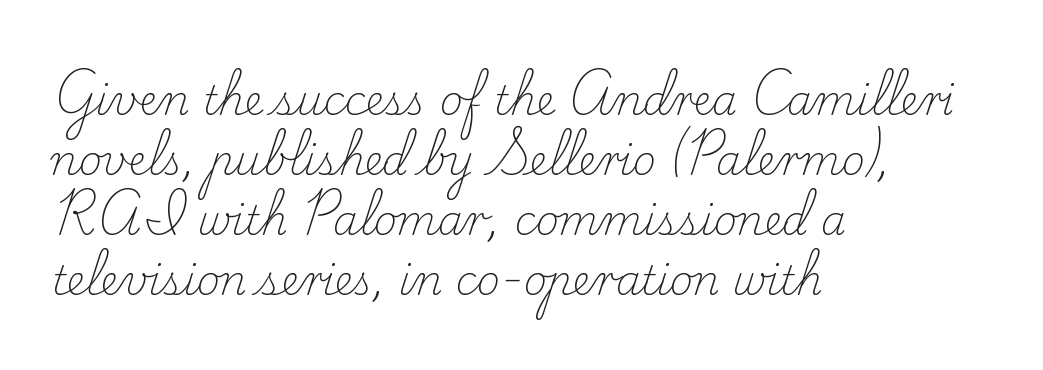
The image shows 40 px light serif type; set left-aligned, normal line spacing (1.5x), normal letter spacing, not underlined; low stroke contrast and a small x-height.
